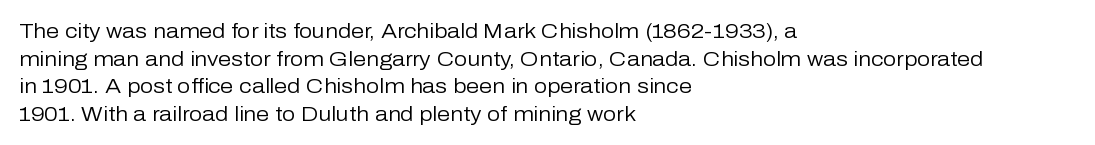
Q: Is the text bold? A: No.
Q: Is the text italic (slanted)? A: No, it is upright.
Q: Is the text underlined? A: No.
Q: How is the paragraph aligned? A: Left-aligned.
Q: Is the spacing between letters normal or unusually wide? A: Normal.
Q: Is the spacing between lines tight, normal or loose? A: Normal.
